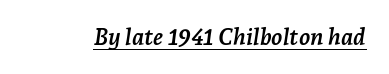
Q: Is the text bold? A: Yes.
Q: Is the text italic (slanted)? A: Yes, it leans right by about 7 degrees.
Q: Is the text underlined? A: Yes.
Q: Is the spacing between letters normal or unusually wide? A: Normal.
